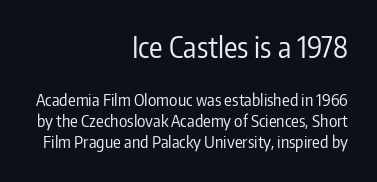
The image shows 28 px regular-weight, condensed sans-serif type, upright; set right-aligned, normal line spacing (1.33x), normal letter spacing, not underlined; the first (top) block is 1.75x larger; low stroke contrast and a medium x-height.
